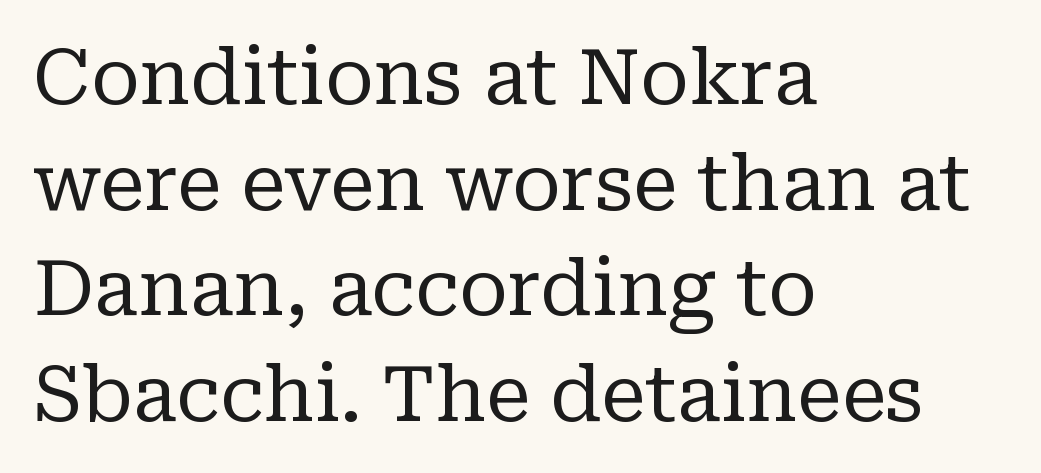
{"serif": "yes", "italic": "no", "bold": "no", "weight": "regular", "width": "normal", "stroke_contrast": "low", "x_height": "medium", "monospaced": "no", "underline": "no", "align": "left", "line_spacing": "normal", "line_spacing_ratio": 1.39, "letter_spacing": "normal", "letter_spacing_em": 0.0, "glyph_px": 76}
